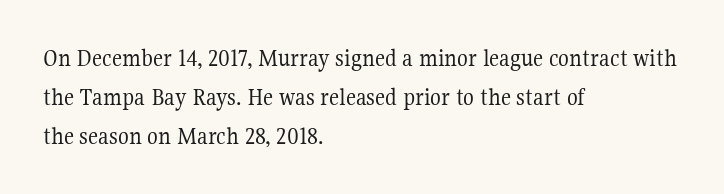
The image shows 25 px text type, upright; set left-aligned, normal line spacing (1.56x), normal letter spacing, not underlined.
